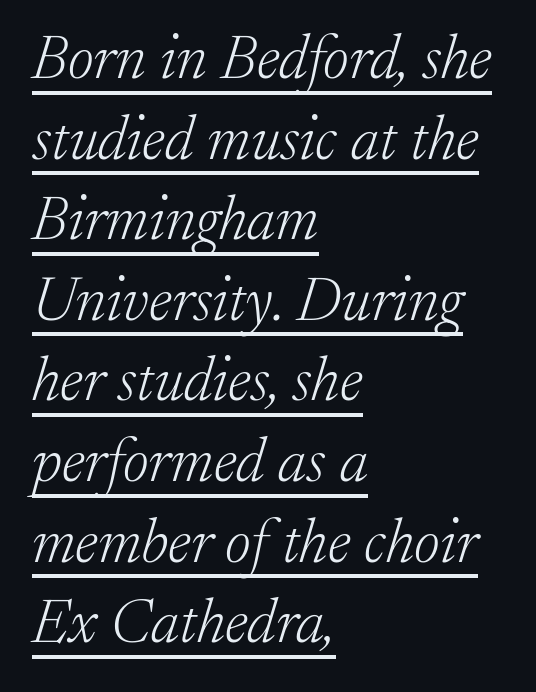
Q: Is the text bold? A: No.
Q: Is the text italic (slanted)? A: Yes, it leans right by about 17 degrees.
Q: Is the typeface a serif or a sans-serif typeface? A: Serif.
Q: Is the text underlined? A: Yes.
Q: How is the paragraph aligned? A: Left-aligned.
Q: Is the spacing between letters normal or unusually wide? A: Normal.
Q: Is the spacing between lines tight, normal or loose? A: Normal.
Q: Width (condensed, normal, or wide)? A: Normal.
Q: Stroke contrast? A: Low.
Q: x-height? A: Medium.
Q: Monospaced? A: No.
